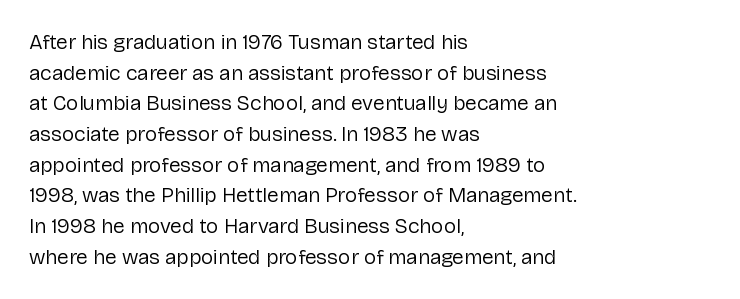
The strip under each line holds only bare page. The lines in this sample share a left origin and differ only in where they stop. The block of text has a typical density, with ordinary space between rows. A typesetter would call this zero additional tracking. Each stroke keeps to a modest, everyday thickness or less. Style check: upright.
